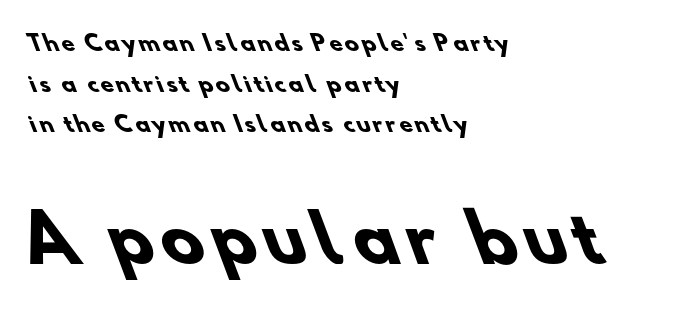
{"serif": "no", "bold": "yes", "weight": "heavy", "width": "normal", "stroke_contrast": "low", "x_height": "small", "monospaced": "no", "underline": "no", "align": "left", "line_spacing": "loose", "line_spacing_ratio": 1.94, "larger_block": "second", "size_ratio": 3.05, "glyph_px": 64}
